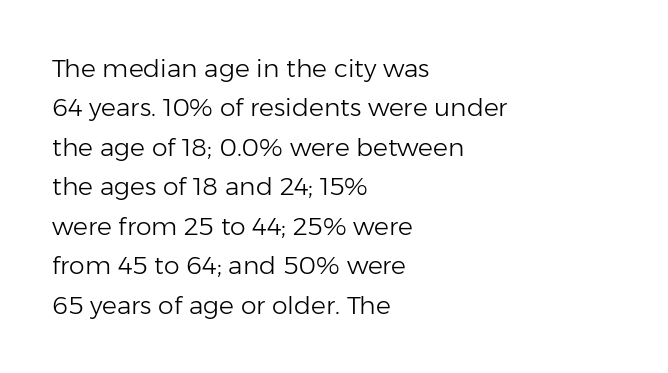
The image shows 25 px text type, upright; set left-aligned, normal line spacing (1.58x), normal letter spacing, not underlined.
